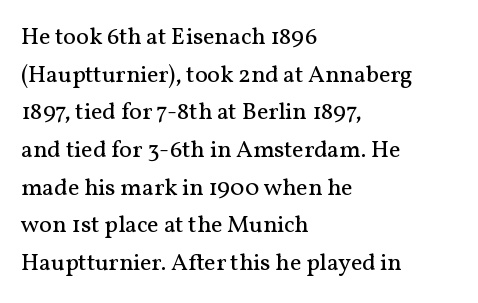
The setting favours the left margin, as ordinary paragraphs usually do. The face looks like a standard text weight, possibly lighter. Each row of text sits above clean, open space. Posture: straight, roman, zero tilt.
